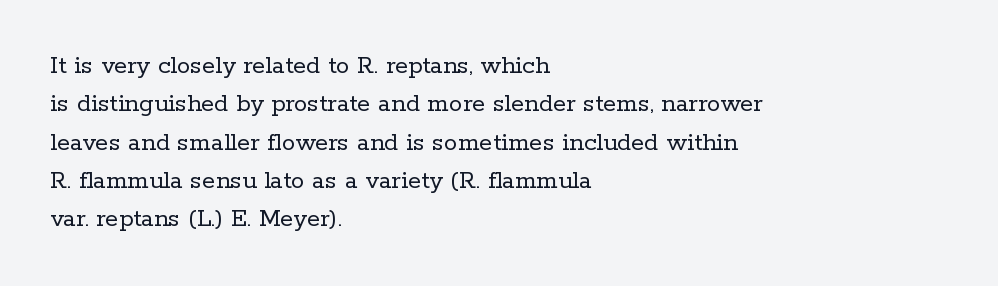
{"italic": "no", "bold": "no", "underline": "no", "align": "left", "line_spacing": "normal", "line_spacing_ratio": 1.42, "letter_spacing": "normal", "letter_spacing_em": 0.0, "glyph_px": 27}
